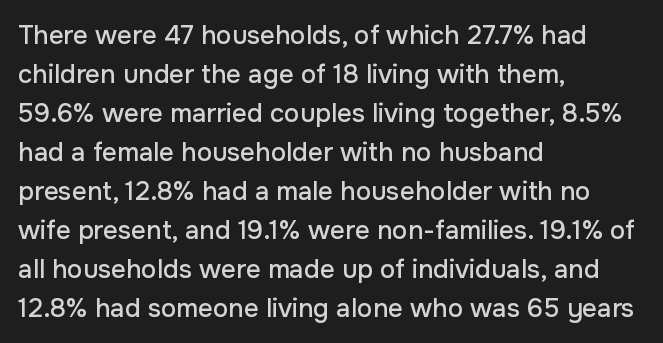
The image shows 26 px text type, upright; set left-aligned, normal line spacing (1.5x), normal letter spacing, not underlined.
